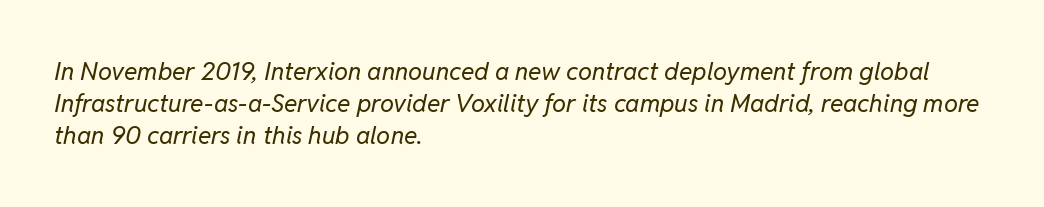
These lines are set flush left with a ragged right edge. The rendering uses a moderate line-height, typical for paragraphs. The line texture is even and compact thanks to regular tracking. Looking at the ascenders, they clearly lean. Anything drawn beneath the words? Only blank space. Nothing heavy about these letters — not bold at all.
